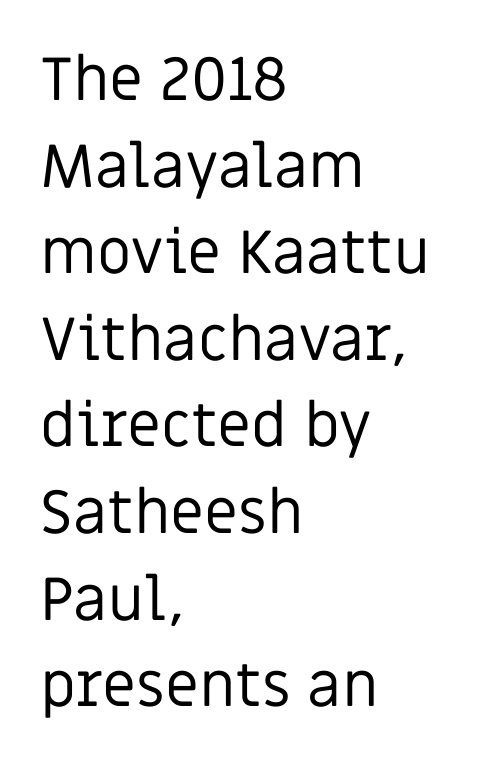
The image shows 61 px regular-weight sans-serif type, upright; set left-aligned, normal line spacing (1.42x), normal letter spacing, not underlined; low stroke contrast and a large x-height.
